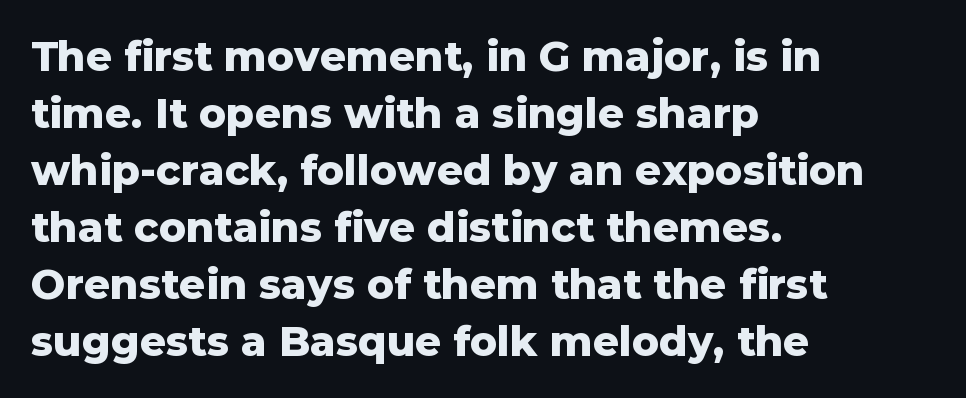
The image shows 41 px heavy sans-serif type, upright; set left-aligned, normal line spacing (1.39x), normal letter spacing, not underlined; low stroke contrast and a medium x-height.
